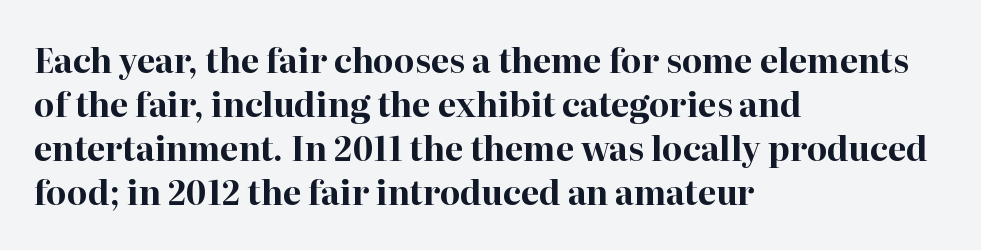
Q: Is the text bold? A: Yes.
Q: Is the text italic (slanted)? A: No, it is upright.
Q: Is the typeface a serif or a sans-serif typeface? A: Serif.
Q: Is the text underlined? A: No.
Q: How is the paragraph aligned? A: Left-aligned.
Q: Is the spacing between letters normal or unusually wide? A: Normal.
Q: Is the spacing between lines tight, normal or loose? A: Normal.
Q: Width (condensed, normal, or wide)? A: Normal.
Q: Stroke contrast? A: High.
Q: x-height? A: Medium.
Q: Monospaced? A: No.
